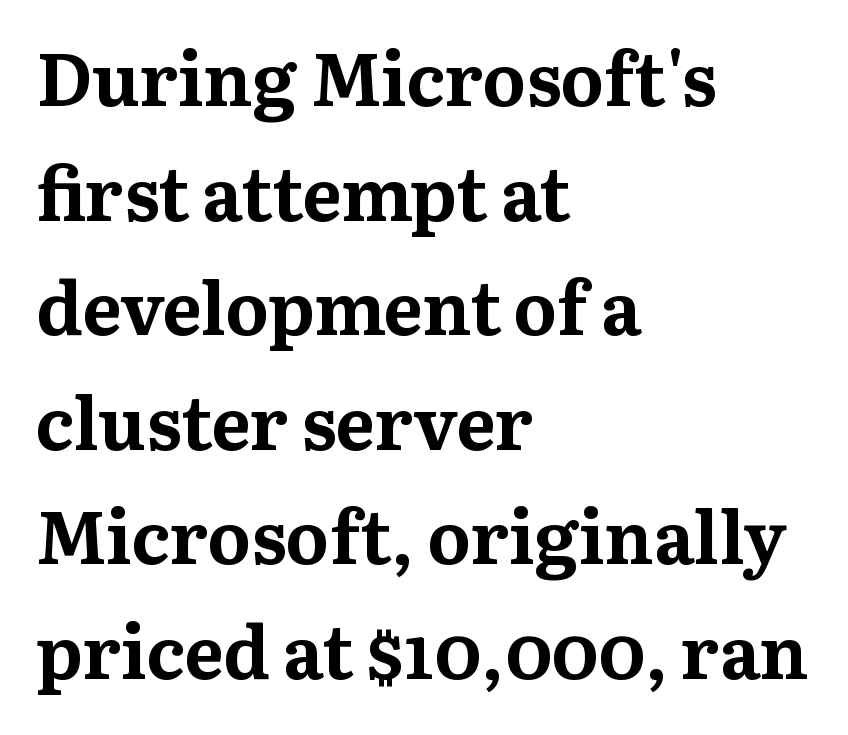
The image shows 73 px bold serif type, upright; set left-aligned, normal line spacing (1.57x), normal letter spacing, not underlined; medium stroke contrast and a medium x-height.
